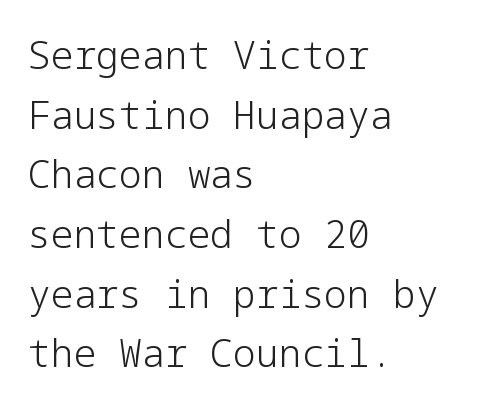
The line-height multiplier appears to be the usual default. The cut favours lightness, reaching ordinary text weight at its darkest. How are the letters spaced? Ordinarily, with no added tracking. The baseline area is clear. The typography opts for an upright posture over an oblique one. The glyphs in this specimen are sans serif.
